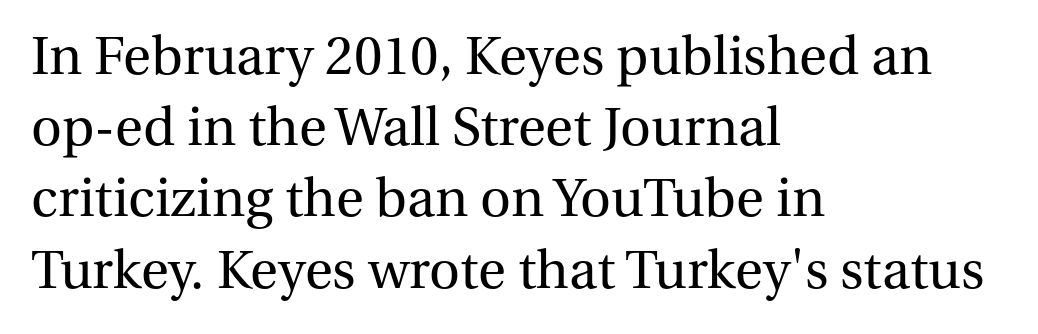
The image shows 57 px regular-weight serif type, upright; set left-aligned, normal line spacing (1.25x), normal letter spacing, not underlined; medium stroke contrast and a medium x-height.
